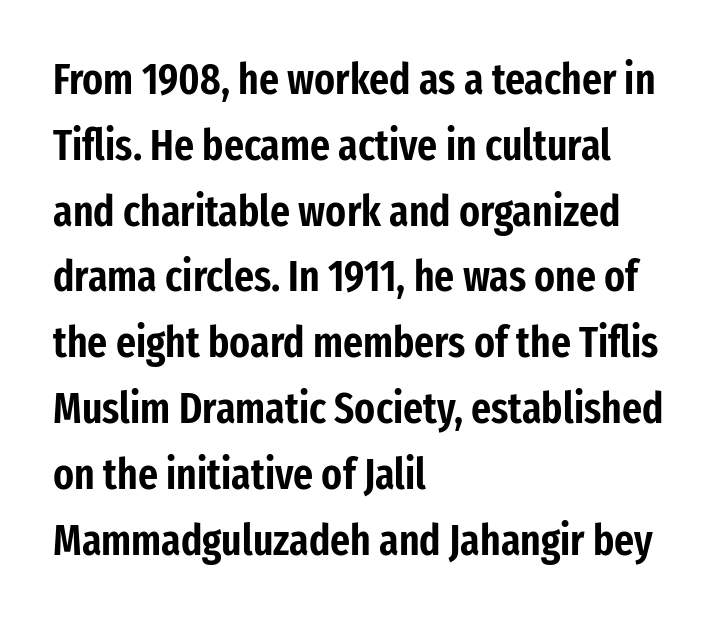
The image shows 43 px condensed sans-serif type, upright; set left-aligned, normal line spacing (1.53x), normal letter spacing, not underlined; low stroke contrast and a medium x-height.
